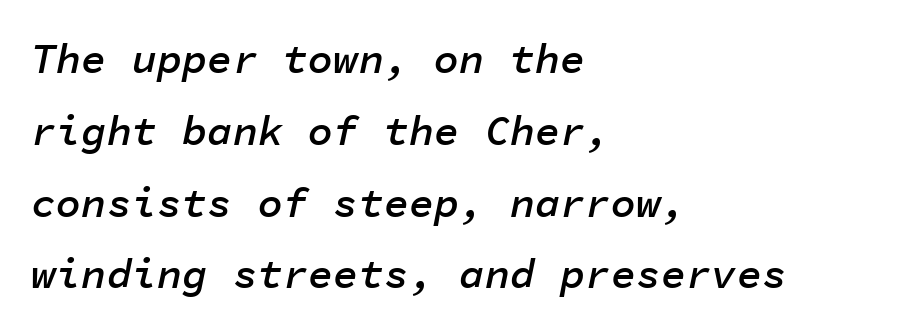
Q: Is the text bold? A: Semi-bold.
Q: Is the text italic (slanted)? A: Yes, it leans right by about 11 degrees.
Q: Is the text underlined? A: No.
Q: How is the paragraph aligned? A: Left-aligned.
Q: Is the spacing between letters normal or unusually wide? A: Normal.
Q: Width (condensed, normal, or wide)? A: Normal.
Q: Stroke contrast? A: Low.
Q: x-height? A: Medium.
Q: Monospaced? A: Yes.
